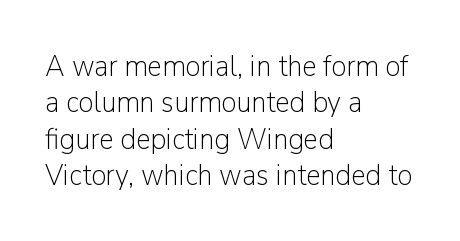
The image shows 30 px light sans-serif type, upright; set left-aligned, line spacing 1.21x, normal letter spacing, not underlined; low stroke contrast and a medium x-height.
